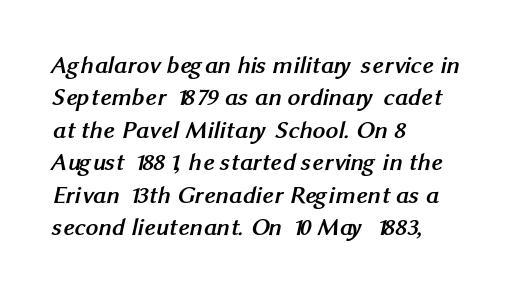
The image shows 25 px bold type; set left-aligned, normal line spacing (1.3x), normal letter spacing, not underlined.
